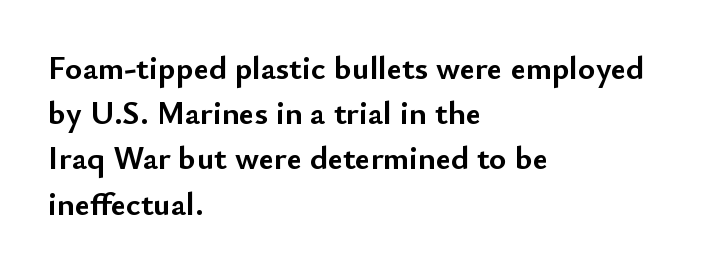
You can tell from the bare stems that sans-serif type was used. Think of a printed novel: that variable character pitch is what you see here. These lines were composed using upright roman letters. The leading is moderate, giving the passage an even texture.
